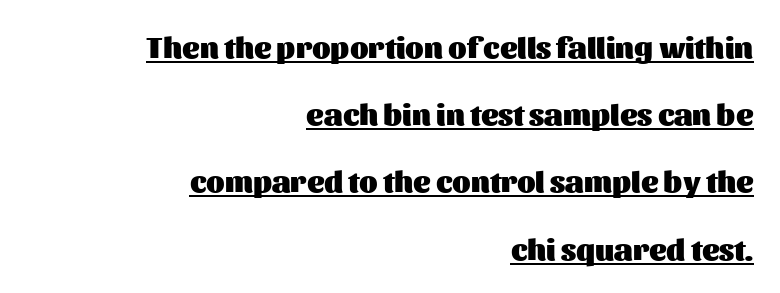
The image shows 30 px heavy sans-serif type, upright; set right-aligned, loose line spacing (2.24x), normal letter spacing, underlined; medium stroke contrast and a medium x-height.
